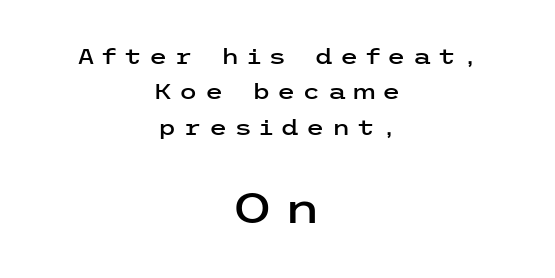
The image shows 42 px wide sans-serif type, upright; set centered, normal line spacing (1.69x), unusually wide letter spacing (+0.33 em), not underlined; the second (bottom) block is 2.0x larger; low stroke contrast and a medium x-height.
